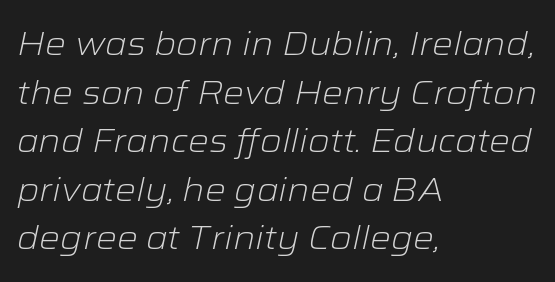
{"italic": "yes", "lean": "right", "slant_degrees": 12, "bold": "no", "weight": "light", "width": "wide", "stroke_contrast": "low", "x_height": "medium", "monospaced": "no", "underline": "no", "align": "left", "line_spacing": "normal", "line_spacing_ratio": 1.47, "letter_spacing": "normal", "letter_spacing_em": 0.0, "glyph_px": 33}
